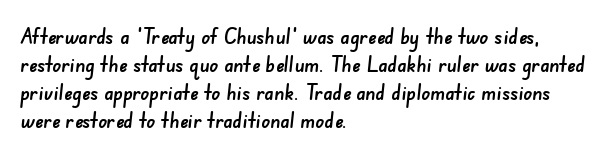
The lines sit at an ordinary, default distance from one another. Alignment: flush left. The tracking reads as untouched default to a designer's eye. The area under the type is left untouched.
